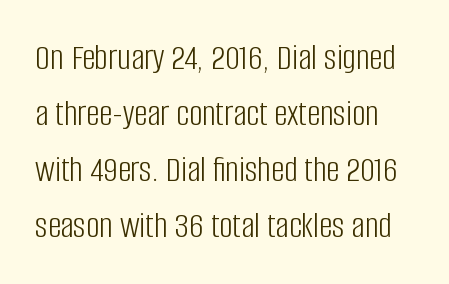
The image shows 37 px light, condensed sans-serif type, upright; set normal line spacing (1.51x), normal letter spacing, not underlined; low stroke contrast and a large x-height.
